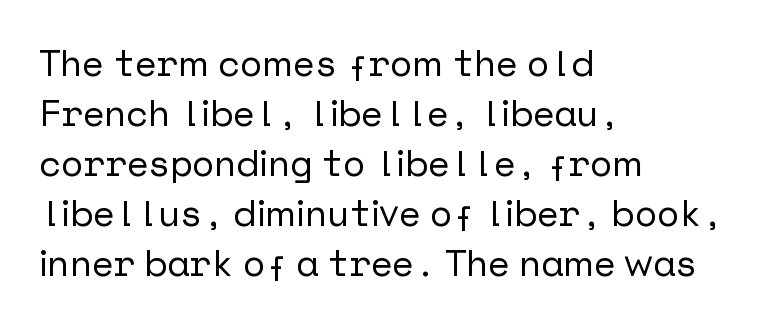
Type style note: lacks serifs. A bare baseline throughout the passage. Each word holds together tightly as a unit, with standard inter-letter gaps. Vertically, the passage feels balanced, rows spaced as you'd expect. The setting favours the left margin, as ordinary paragraphs usually do.
